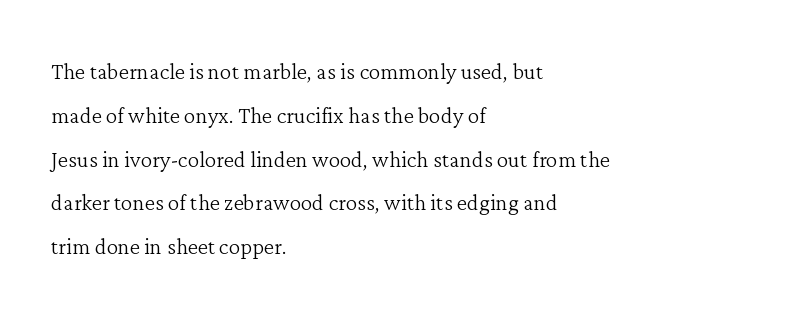
The rendering shows small feet on the letterforms — a serif design. Spacing verdict: proportional, widths tailored to each character. In CSS terms this would be text-align: left. A typesetter would mark this as roman, not italic. Horizontal bands of white between lines are of average thickness.
